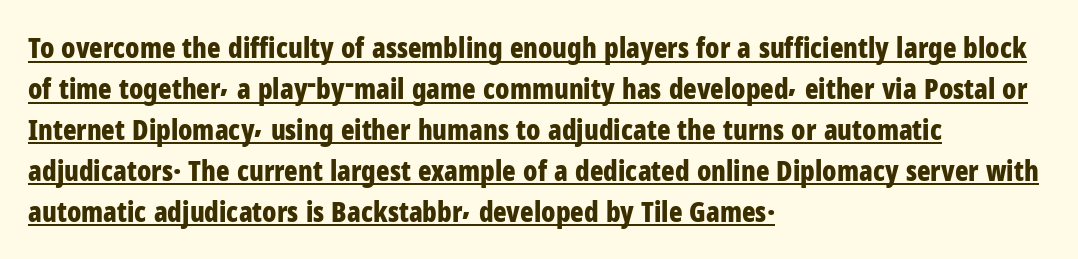
Examine the stroke ends and you'll find no serifs. This sample uses an upright cut, with every glyph sitting square on the baseline. Stroke thickness is high; the sample reads as a true bold. Decoration check: the copy is underlined. Standard letterfit; no display-style spreading of the glyphs. The compositor pushed each line to the left boundary.
